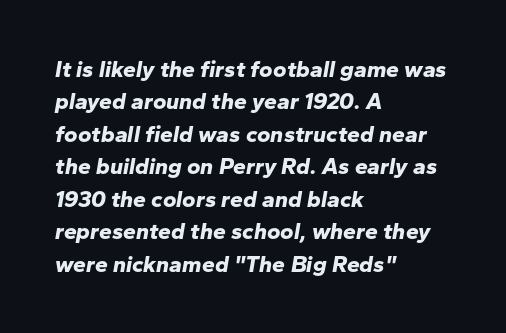
{"italic": "yes", "lean": "right", "slant_degrees": 10, "bold": "yes", "underline": "no", "align": "left", "line_spacing": "normal", "line_spacing_ratio": 1.41, "letter_spacing": "normal", "letter_spacing_em": 0.0, "glyph_px": 23}
